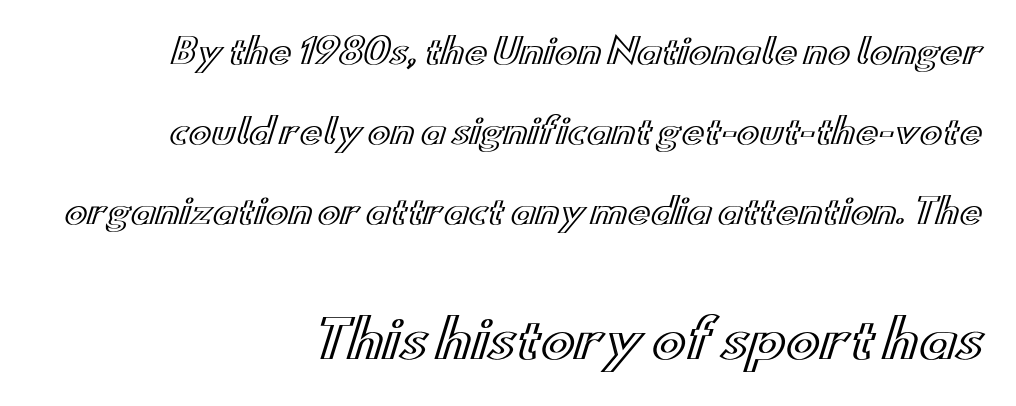
Decoration check: the copy has no underline. The lines are quadded right. Type size steps up from the first block to the second.
